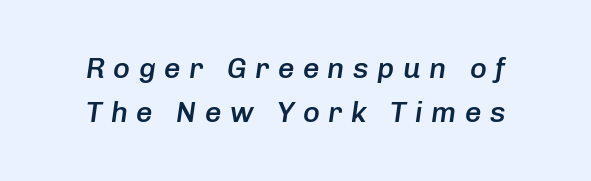
{"italic": "yes", "lean": "right", "slant_degrees": 8, "bold": "semi", "weight": "semibold", "width": "normal", "stroke_contrast": "low", "x_height": "medium", "monospaced": "no", "underline": "no", "line_spacing": "normal", "line_spacing_ratio": 1.52, "letter_spacing": "wide", "letter_spacing_em": 0.29, "glyph_px": 29}
